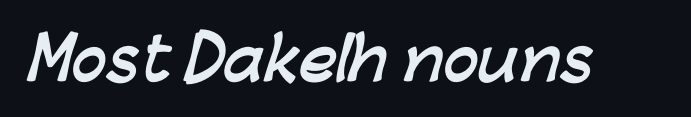
Q: Is the text bold? A: Yes.
Q: Is the typeface a serif or a sans-serif typeface? A: Sans-serif.
Q: Is the text underlined? A: No.
Q: Is the spacing between letters normal or unusually wide? A: Normal.
Q: Width (condensed, normal, or wide)? A: Normal.
Q: Stroke contrast? A: Low.
Q: x-height? A: Medium.
Q: Monospaced? A: No.
